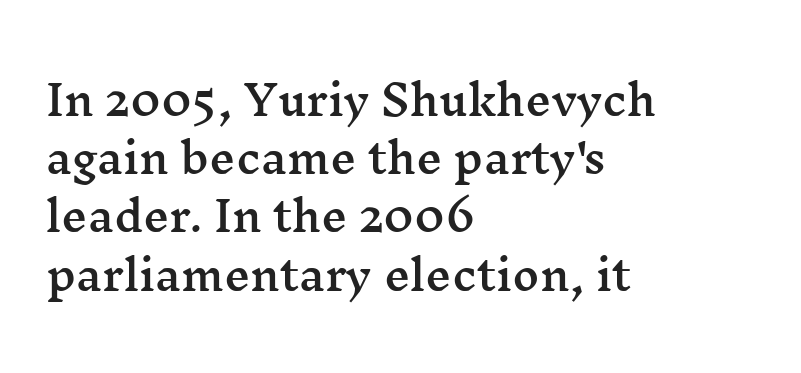
Glyph-to-glyph distance matches everyday printed text. The rendering uses natural spacing where letterforms have individual widths. The letters stand straight up with perfectly vertical stems. The glyphs in this specimen are seriffed. A student would call this left alignment; a typographer would say flush left, rag right. The string is rendered with underlining switched off.
